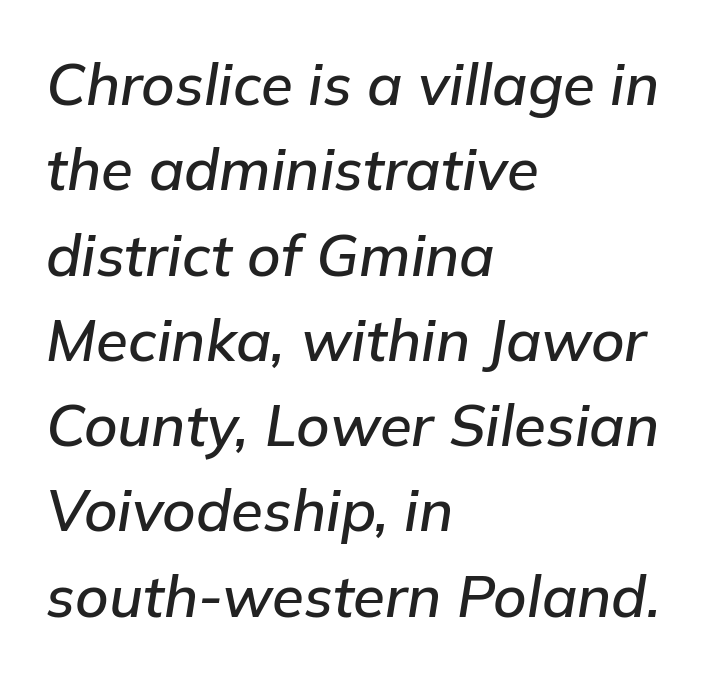
Q: Is the text italic (slanted)? A: Yes, it leans right by about 9 degrees.
Q: Is the text underlined? A: No.
Q: How is the paragraph aligned? A: Left-aligned.
Q: Is the spacing between letters normal or unusually wide? A: Normal.
Q: Is the spacing between lines tight, normal or loose? A: Normal.
Q: Width (condensed, normal, or wide)? A: Normal.
Q: Stroke contrast? A: Low.
Q: x-height? A: Medium.
Q: Monospaced? A: No.
